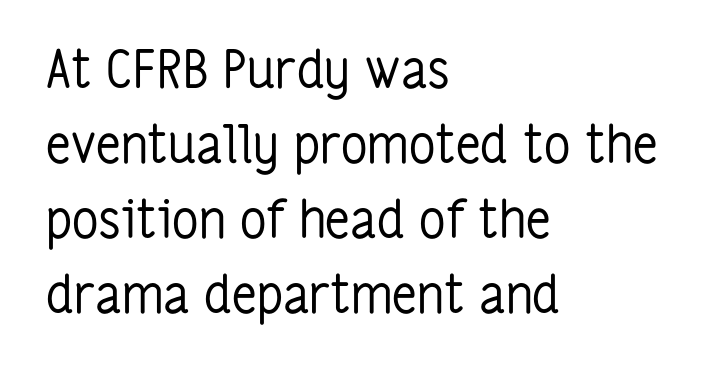
The passage shown has conventional tracking throughout. Regular leading. A light-to-regular cut is what we see here. The glyphs in this specimen are sans serif. Think of a printed novel: that variable character pitch is what you see here. The gap between lines stays unmarked.
